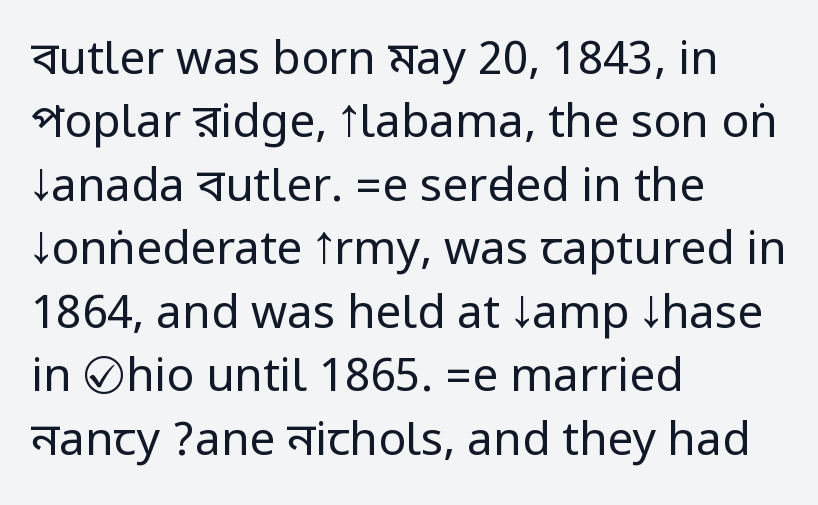
{"serif": "no", "italic": "no", "bold": "no", "weight": "regular", "width": "condensed", "stroke_contrast": "low", "underline": "no", "align": "left", "line_spacing": "normal", "line_spacing_ratio": 1.38, "letter_spacing": "normal", "letter_spacing_em": 0.0, "glyph_px": 46}
